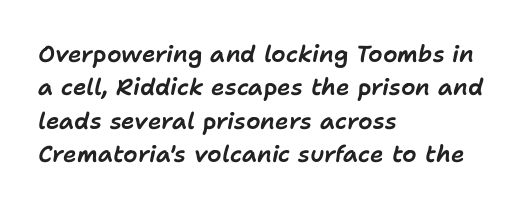
Is the block centered? No — it sits flush against the left margin. Honestly, there is no underline to notice here at all. Between one letter and the next there's only the usual sliver of space. The rendering uses a moderate line-height, typical for paragraphs. A typesetter would mark this as italic.
